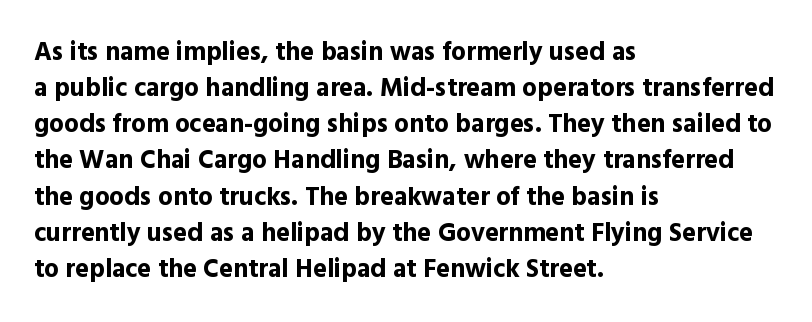
Clear beneath every line of the passage. The typography opts for an upright posture over an oblique one. Evenly set lines give the paragraph a standard silhouette. Standard letterfit; no display-style spreading of the glyphs. The compositor pushed each line to the left boundary.
